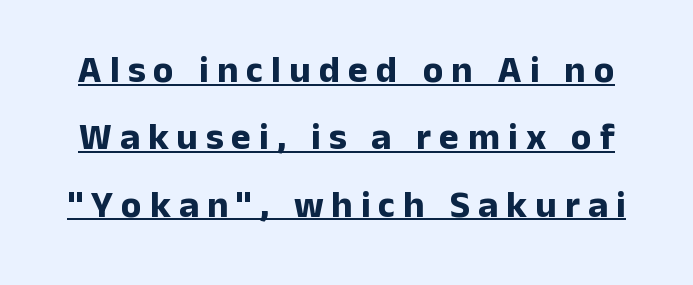
The image shows 38 px bold sans-serif type, upright; set line spacing 1.77x, unusually wide letter spacing (+0.21 em), underlined; low stroke contrast and a medium x-height.
